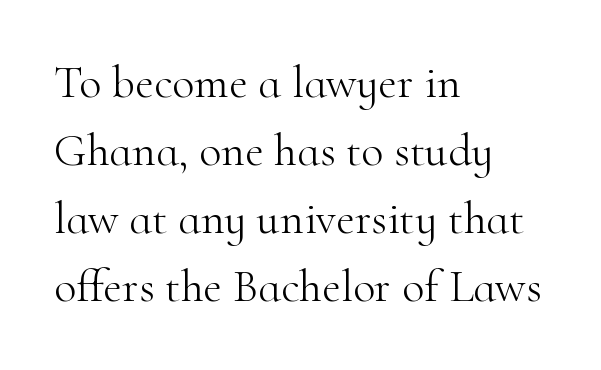
Q: Is the text bold? A: No.
Q: Is the text italic (slanted)? A: No, it is upright.
Q: Is the typeface a serif or a sans-serif typeface? A: Serif.
Q: Is the text underlined? A: No.
Q: How is the paragraph aligned? A: Left-aligned.
Q: Is the spacing between letters normal or unusually wide? A: Normal.
Q: Is the spacing between lines tight, normal or loose? A: Normal.
Q: Width (condensed, normal, or wide)? A: Normal.
Q: Stroke contrast? A: High.
Q: x-height? A: Small.
Q: Monospaced? A: No.
